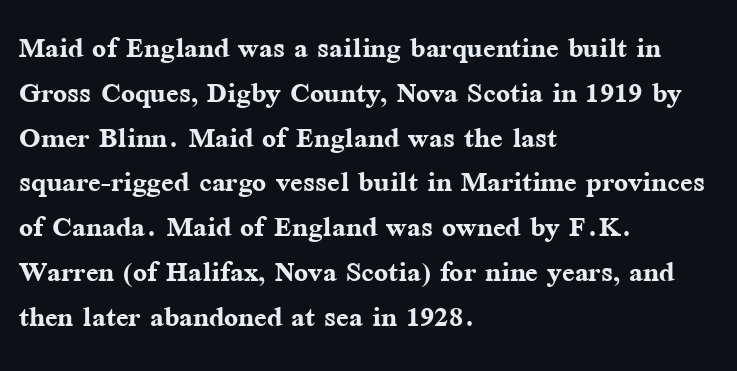
Q: Is the text bold? A: Yes.
Q: Is the text italic (slanted)? A: No, it is upright.
Q: Is the typeface a serif or a sans-serif typeface? A: Serif.
Q: Is the text underlined? A: No.
Q: How is the paragraph aligned? A: Left-aligned.
Q: Is the spacing between letters normal or unusually wide? A: Normal.
Q: Width (condensed, normal, or wide)? A: Normal.
Q: Stroke contrast? A: Medium.
Q: x-height? A: Medium.
Q: Monospaced? A: No.
